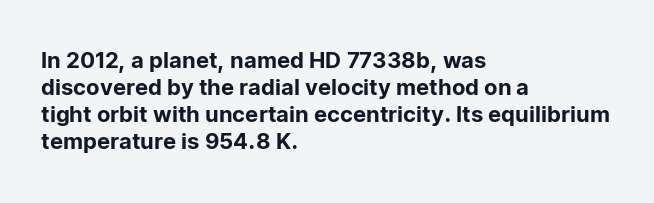
The image shows 22 px text type, upright; set left-aligned, line spacing 1.22x, normal letter spacing, not underlined.
